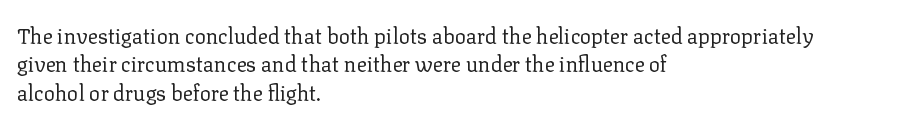
{"italic": "no", "bold": "no", "underline": "no", "align": "left", "line_spacing": "normal", "line_spacing_ratio": 1.35, "letter_spacing": "normal", "letter_spacing_em": 0.0, "glyph_px": 21}
